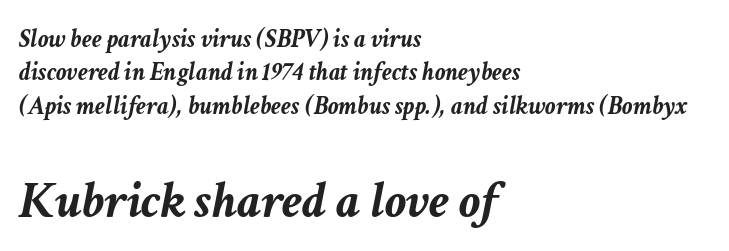
{"italic": "yes", "lean": "right", "slant_degrees": 11, "bold": "yes", "weight": "semibold", "width": "normal", "stroke_contrast": "low", "x_height": "medium", "monospaced": "no", "underline": "no", "align": "left", "line_spacing": "normal", "line_spacing_ratio": 1.28, "letter_spacing": "normal", "letter_spacing_em": 0.0, "larger_block": "second", "size_ratio": 2.04, "glyph_px": 53}
